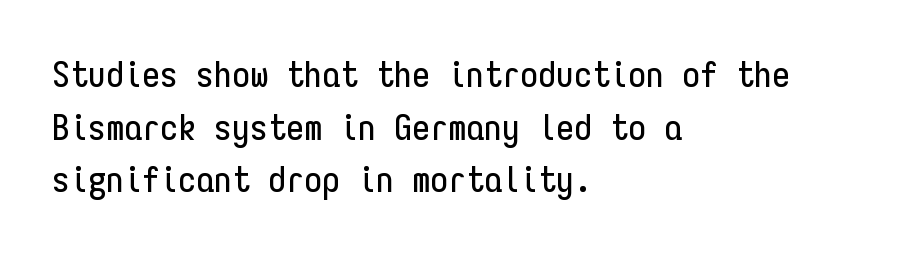
The paragraph shown leans on its left margin. The rendering shows plain stroke endings on the letterforms — a sans-serif design. Regular leading. A typesetter would call this monospace, since all characters share one set width. Ascenders rise straight up at ninety degrees. Default kerning and tracking; the words read as compact shapes.
